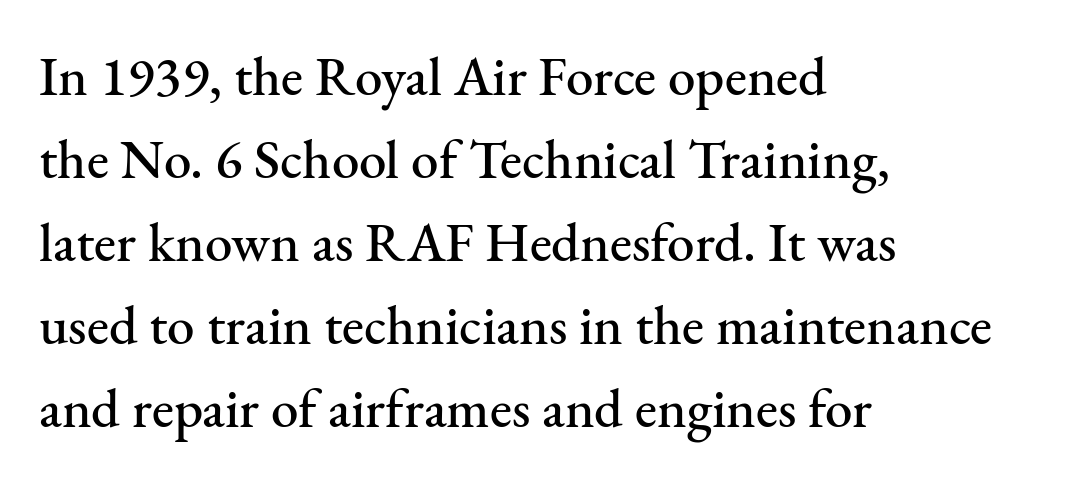
Q: Is the text italic (slanted)? A: No, it is upright.
Q: Is the typeface a serif or a sans-serif typeface? A: Serif.
Q: Is the text underlined? A: No.
Q: How is the paragraph aligned? A: Left-aligned.
Q: Is the spacing between letters normal or unusually wide? A: Normal.
Q: Is the spacing between lines tight, normal or loose? A: Normal.
Q: Width (condensed, normal, or wide)? A: Normal.
Q: Stroke contrast? A: Medium.
Q: x-height? A: Small.
Q: Monospaced? A: No.
